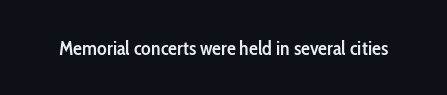
The image shows 20 px text type, upright; set normal letter spacing, not underlined.
